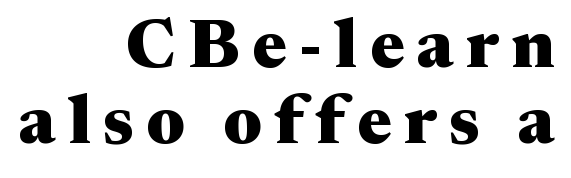
The image shows 69 px heavy, wide serif type, upright; set right-aligned, tight line spacing (1.1x), not underlined; medium stroke contrast and a medium x-height.
